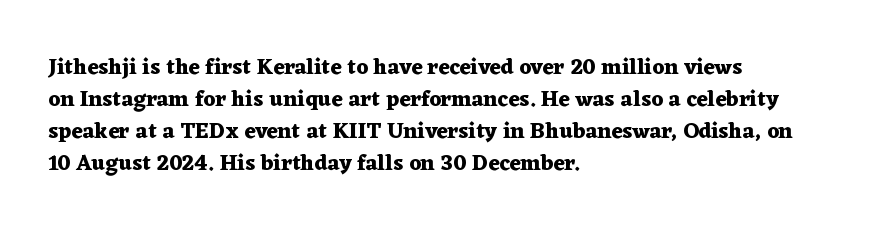
Q: Is the text bold? A: Yes.
Q: Is the text italic (slanted)? A: No, it is upright.
Q: Is the text underlined? A: No.
Q: How is the paragraph aligned? A: Left-aligned.
Q: Is the spacing between letters normal or unusually wide? A: Normal.
Q: Is the spacing between lines tight, normal or loose? A: Normal.
